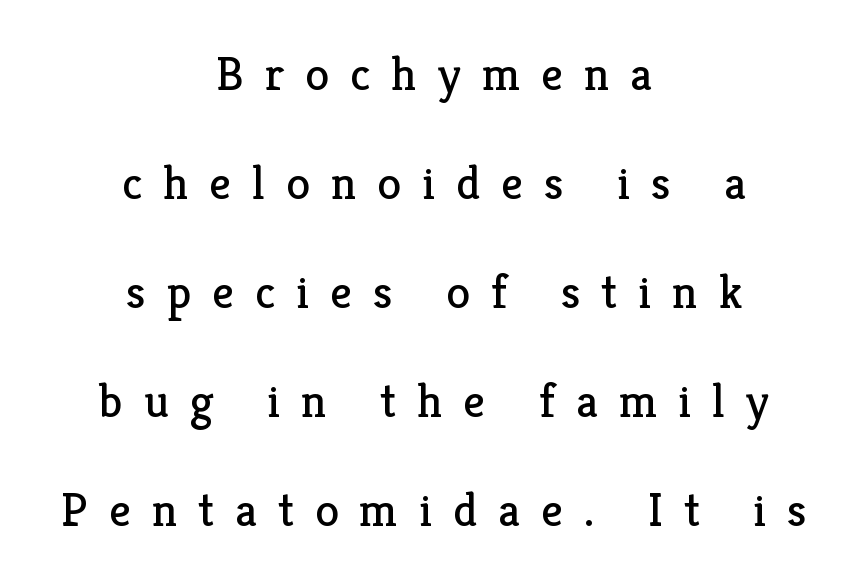
The image shows 48 px regular-weight serif type, upright; set centered, loose line spacing (2.27x), unusually wide letter spacing (+0.44 em), not underlined; low stroke contrast and a medium x-height.
